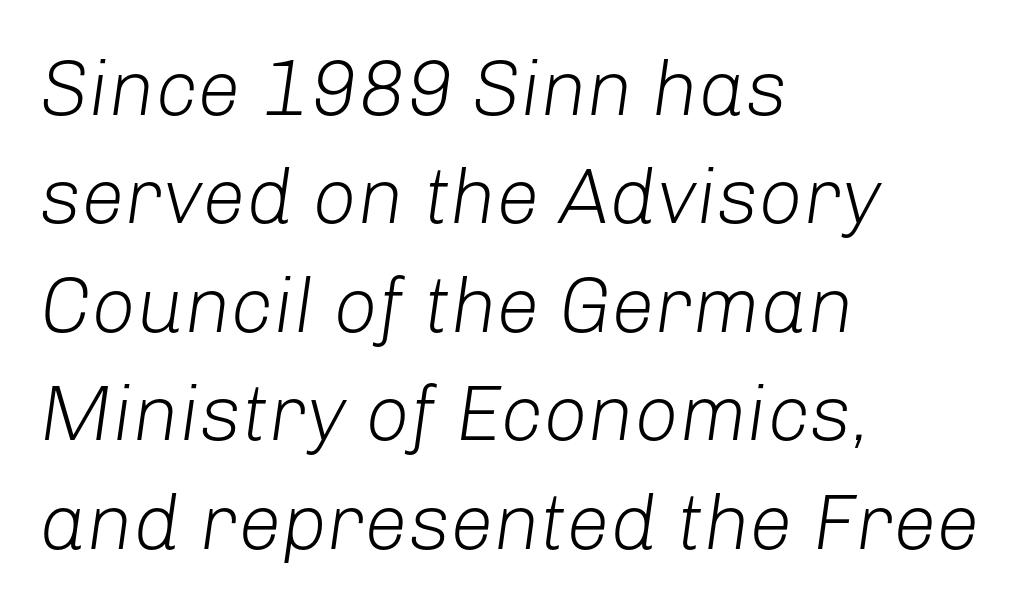
{"italic": "yes", "lean": "right", "slant_degrees": 8, "bold": "no", "weight": "light", "width": "normal", "stroke_contrast": "low", "x_height": "medium", "monospaced": "no", "underline": "no", "align": "left", "line_spacing": "normal", "line_spacing_ratio": 1.39, "letter_spacing": "normal", "letter_spacing_em": 0.0, "glyph_px": 78}
